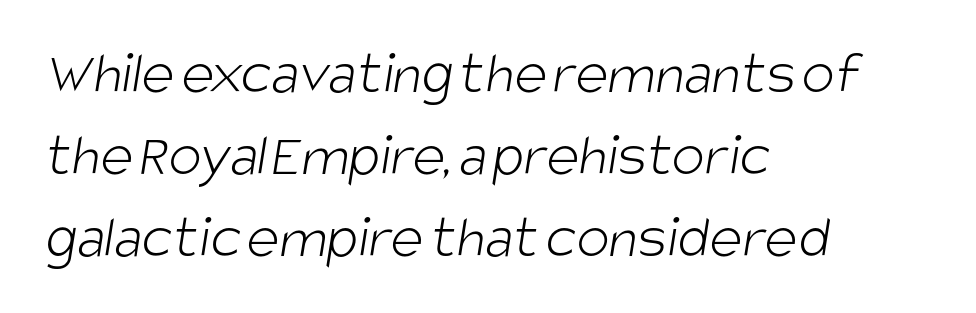
The image shows 62 px light, condensed sans-serif type; set left-aligned, normal line spacing (1.32x), normal letter spacing, not underlined; low stroke contrast and a large x-height.
